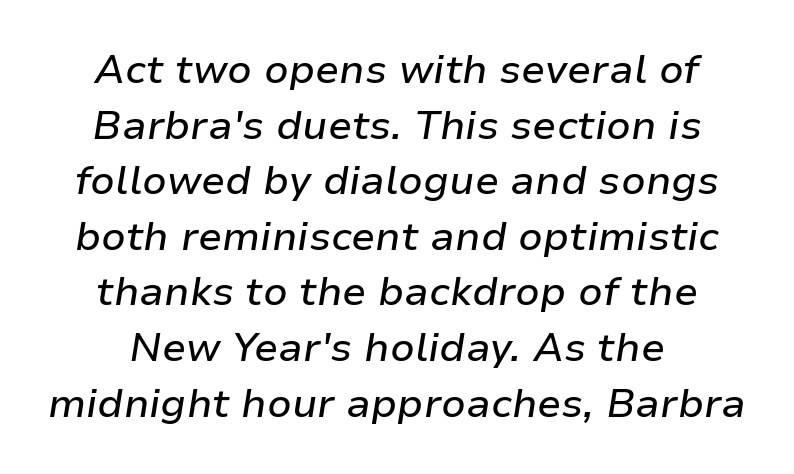
Q: Is the text italic (slanted)? A: Yes, it leans right by about 9 degrees.
Q: Is the text underlined? A: No.
Q: How is the paragraph aligned? A: Centered.
Q: Is the spacing between letters normal or unusually wide? A: Normal.
Q: Is the spacing between lines tight, normal or loose? A: Normal.
Q: Width (condensed, normal, or wide)? A: Normal.
Q: Stroke contrast? A: Low.
Q: x-height? A: Medium.
Q: Monospaced? A: No.
